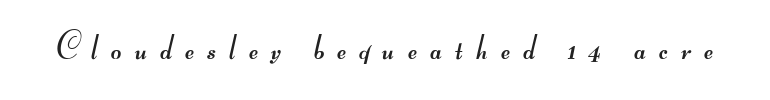
{"serif": "no", "bold": "no", "weight": "regular", "width": "wide", "stroke_contrast": "medium", "monospaced": "no", "underline": "no", "letter_spacing": "wide", "letter_spacing_em": 0.37, "glyph_px": 36}
